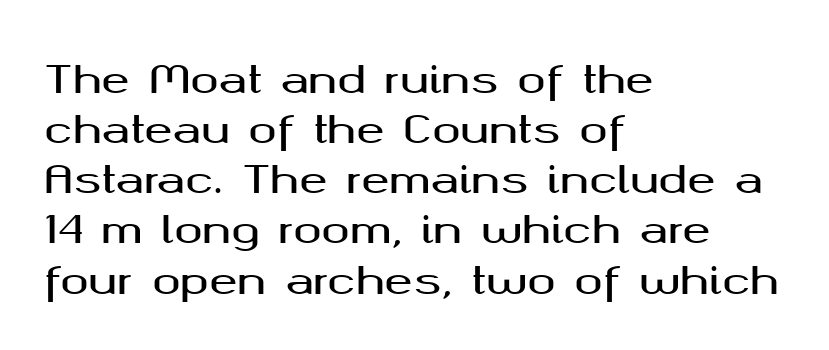
The image shows 38 px wide sans-serif type, upright; set left-aligned, normal line spacing (1.32x), normal letter spacing, not underlined; medium stroke contrast and a medium x-height.
